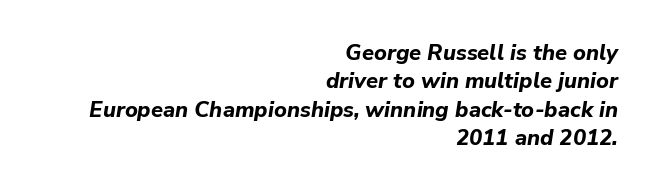
Observe the ordinary spacing: letters are neighbours, not strangers. Horizontal alignment here is rightward, an uncommon choice for prose. Notice how descenders clear the ascenders below comfortably — that's standard leading. The passage shown leans; its letterforms are oblique. Honestly, there is no underline to notice here at all. A full-strength bold gives these letters their thick strokes.
